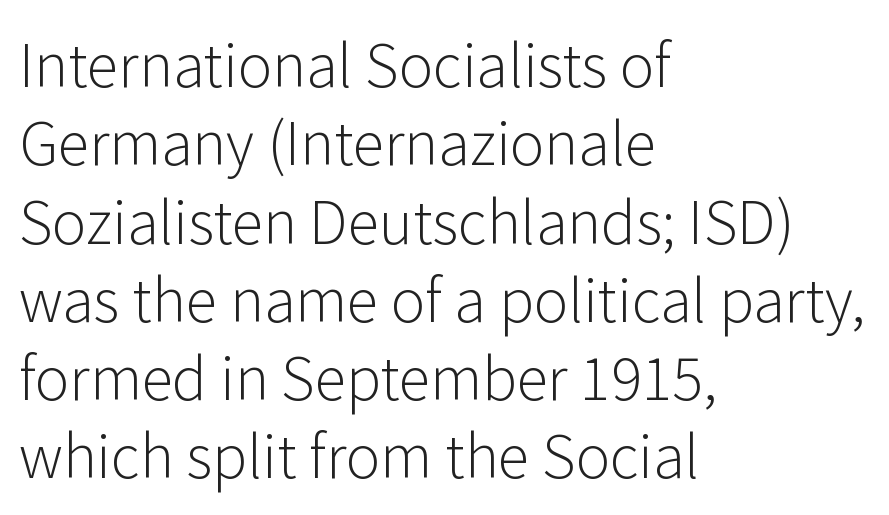
The image shows 58 px light sans-serif type, upright; set left-aligned, normal line spacing (1.35x), normal letter spacing, not underlined; low stroke contrast and a medium x-height.
